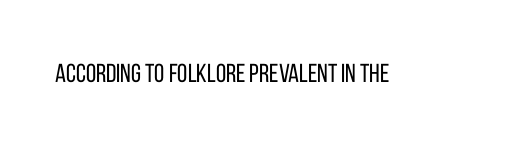
Q: Is the text bold? A: No.
Q: Is the text italic (slanted)? A: No, it is upright.
Q: Is the text underlined? A: No.
Q: Is the spacing between letters normal or unusually wide? A: Normal.
